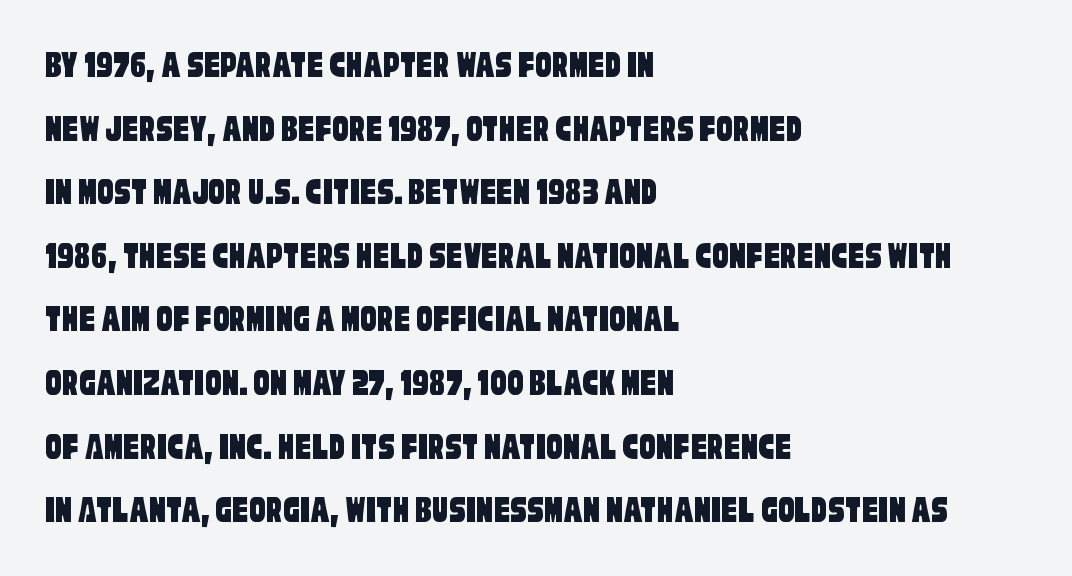
Proportional: the letters do not fall into vertical columns. A sans-serif font was chosen for this passage. These lines sit exactly where default settings would place them. Has an underline been added? It has not. All the whitespace from short lines collects on the right.
